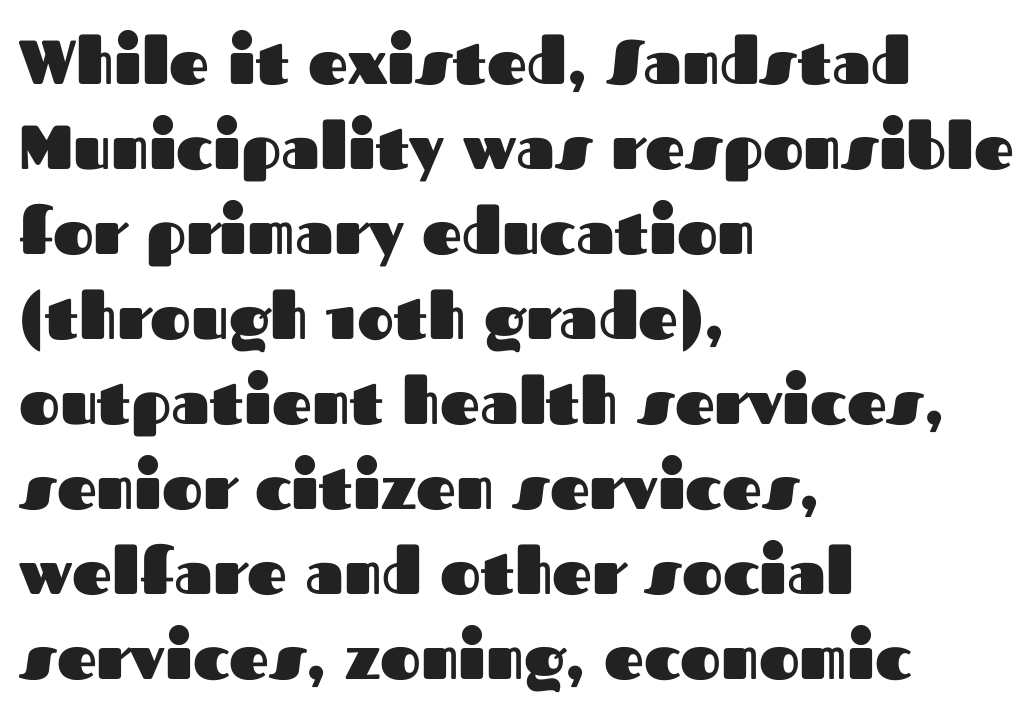
The letters sit at their default tracking, neither squeezed nor spread. Chunky letters — that's bold for sure. The rendering uses natural spacing where letterforms have individual widths. One-word summary of the alignment: left. These lines are composed in type without serifs.
